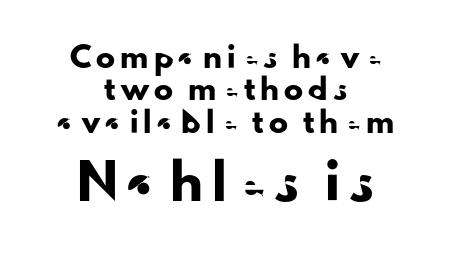
Compared with a flush-left layout, this one balances lines on the center instead. No feet cap the strokes, marking this as sans-serif type. Caption: expanded tracking, letters set apart. Vertically, the passage feels balanced, rows spaced as you'd expect.
